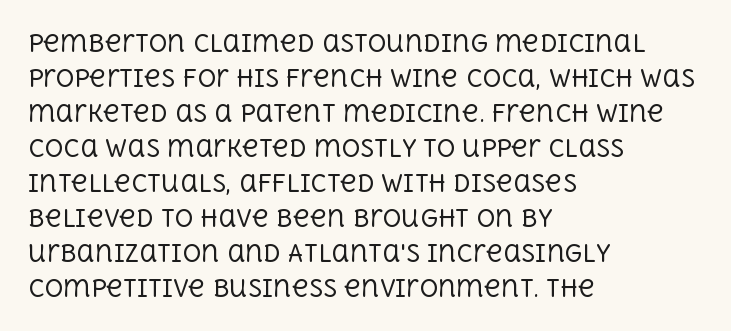
Q: Is the text bold? A: No.
Q: Is the text italic (slanted)? A: No, it is upright.
Q: Is the text underlined? A: No.
Q: How is the paragraph aligned? A: Left-aligned.
Q: Is the spacing between letters normal or unusually wide? A: Normal.
Q: Is the spacing between lines tight, normal or loose? A: Normal.
